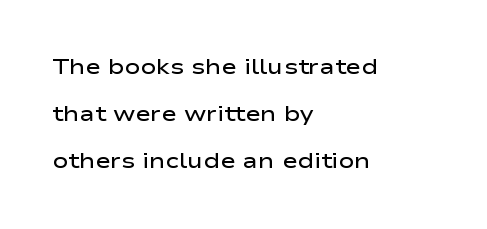
{"italic": "no", "bold": "semi", "underline": "no", "align": "left", "line_spacing": "loose", "line_spacing_ratio": 2.24, "letter_spacing": "normal", "letter_spacing_em": 0.0, "glyph_px": 21}
